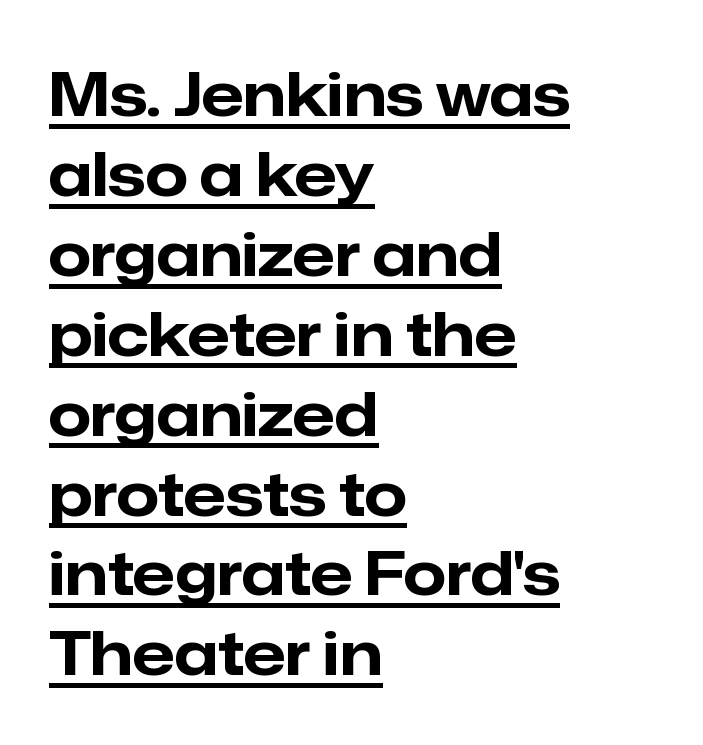
{"serif": "no", "italic": "no", "bold": "yes", "weight": "bold", "width": "normal", "stroke_contrast": "low", "x_height": "medium", "monospaced": "no", "underline": "yes", "align": "left", "line_spacing": "normal", "line_spacing_ratio": 1.31, "letter_spacing": "normal", "letter_spacing_em": 0.0, "glyph_px": 61}
